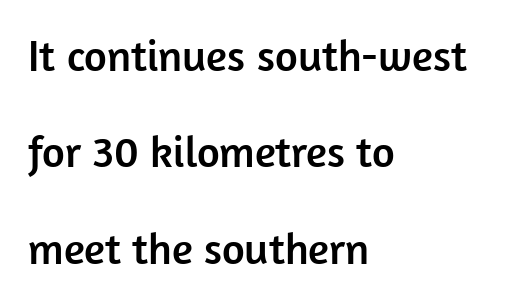
Q: Is the text italic (slanted)? A: No, it is upright.
Q: Is the typeface a serif or a sans-serif typeface? A: Sans-serif.
Q: Is the text underlined? A: No.
Q: How is the paragraph aligned? A: Left-aligned.
Q: Is the spacing between letters normal or unusually wide? A: Normal.
Q: Is the spacing between lines tight, normal or loose? A: Loose.
Q: Width (condensed, normal, or wide)? A: Normal.
Q: Stroke contrast? A: Low.
Q: x-height? A: Medium.
Q: Monospaced? A: No.
